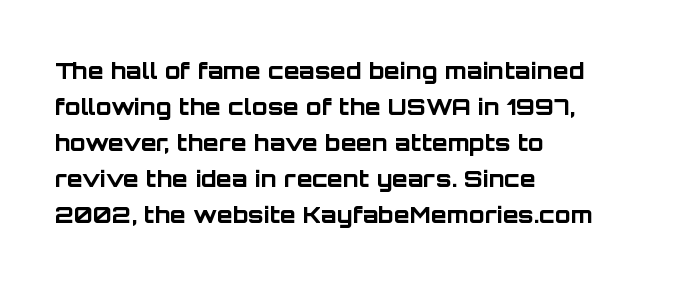
Notice how descenders clear the ascenders below comfortably — that's standard leading. The sample has been set heavy, in full bold. Italic? Not at all — the glyphs are vertical. A bare baseline throughout the passage. The rag falls on the right side of this text block. Inter-character spacing is left at the font's built-in metrics.
